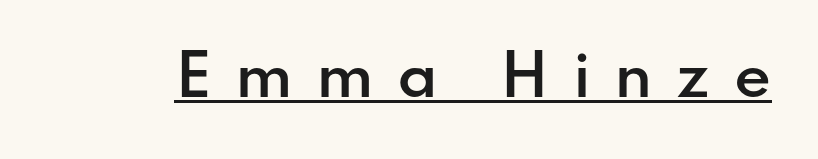
Q: Is the text bold? A: Semi-bold.
Q: Is the text italic (slanted)? A: No, it is upright.
Q: Is the typeface a serif or a sans-serif typeface? A: Sans-serif.
Q: Is the text underlined? A: Yes.
Q: Is the spacing between letters normal or unusually wide? A: Unusually wide.
Q: Width (condensed, normal, or wide)? A: Normal.
Q: Stroke contrast? A: Low.
Q: x-height? A: Small.
Q: Monospaced? A: No.
